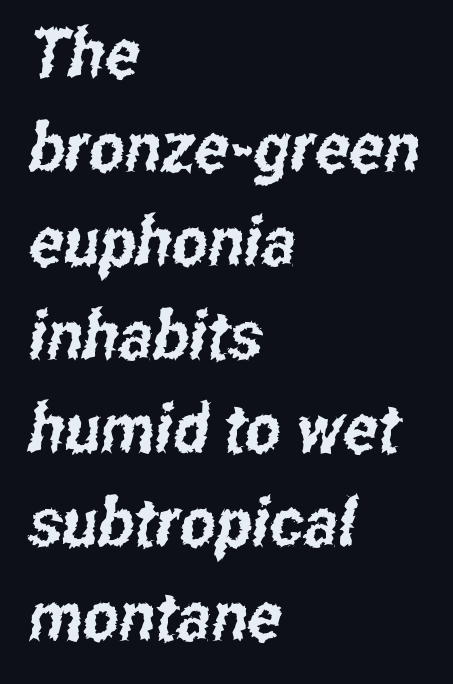
In terms of letterspacing, this is plain default setting. A typesetter would call this leading conventional body-copy spacing. In terms of letterform style, serifs are entirely absent. The setting favours the left margin, as ordinary paragraphs usually do. Each letter keeps its own natural width here, so spacing adapts to shape.
